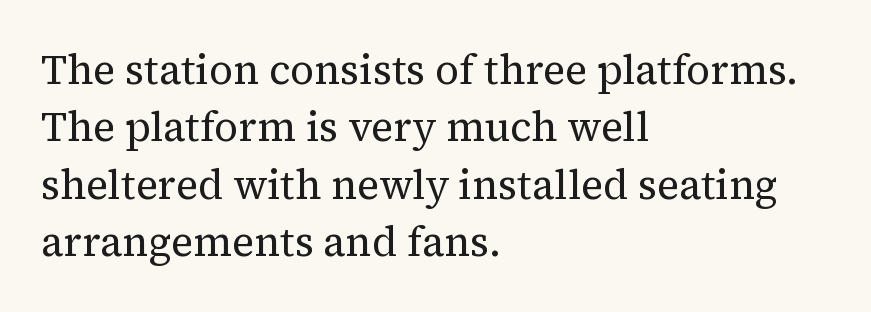
Q: Is the text bold? A: No.
Q: Is the text italic (slanted)? A: No, it is upright.
Q: Is the typeface a serif or a sans-serif typeface? A: Serif.
Q: Is the text underlined? A: No.
Q: How is the paragraph aligned? A: Left-aligned.
Q: Is the spacing between letters normal or unusually wide? A: Normal.
Q: Is the spacing between lines tight, normal or loose? A: Normal.
Q: Width (condensed, normal, or wide)? A: Normal.
Q: Stroke contrast? A: Medium.
Q: x-height? A: Medium.
Q: Monospaced? A: No.
